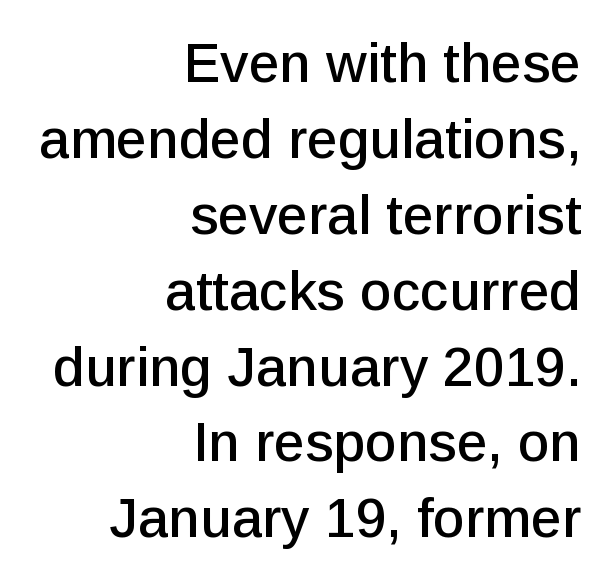
Q: Is the text italic (slanted)? A: No, it is upright.
Q: Is the typeface a serif or a sans-serif typeface? A: Sans-serif.
Q: Is the text underlined? A: No.
Q: How is the paragraph aligned? A: Right-aligned.
Q: Is the spacing between letters normal or unusually wide? A: Normal.
Q: Is the spacing between lines tight, normal or loose? A: Normal.
Q: Width (condensed, normal, or wide)? A: Normal.
Q: Stroke contrast? A: Low.
Q: x-height? A: Medium.
Q: Monospaced? A: No.
